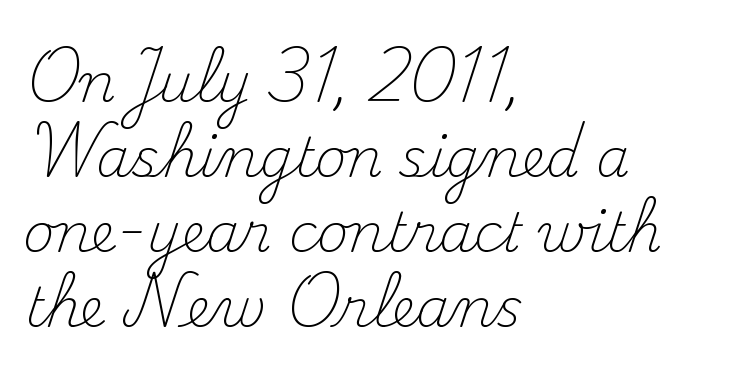
This block has exactly the height ordinary leading produces. Honestly, there is no underline to notice here at all. Caption: face not bold, strokes unweighted. Alignment: flush left. Do the characters align in a grid? No, the font is proportional.
